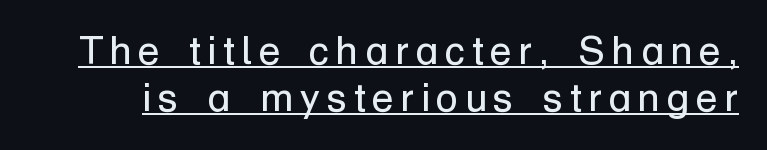
Q: Is the text bold? A: No.
Q: Is the text italic (slanted)? A: No, it is upright.
Q: Is the typeface a serif or a sans-serif typeface? A: Sans-serif.
Q: Is the text underlined? A: Yes.
Q: Width (condensed, normal, or wide)? A: Normal.
Q: Stroke contrast? A: Low.
Q: x-height? A: Medium.
Q: Monospaced? A: No.
